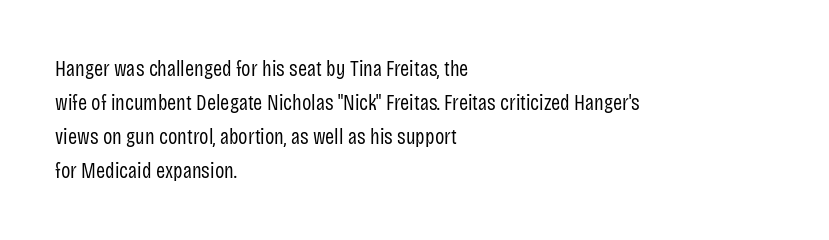
The image shows 22 px text type, upright; set left-aligned, normal line spacing (1.55x), normal letter spacing, not underlined.
